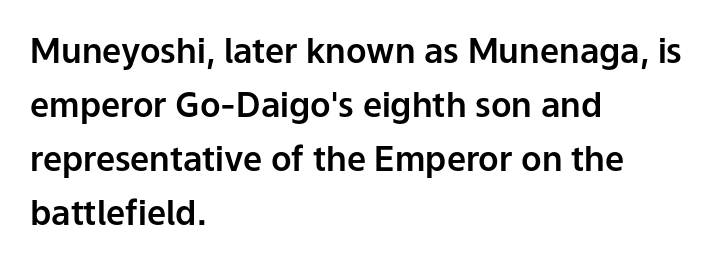
Think of a printed novel: that variable character pitch is what you see here. Serif or sans? Sans — the stroke terminals are bare. Baseline-to-baseline distance is the conventional proportion of letter height. The text block is weighted toward the left margin, trailing off unevenly rightward.
